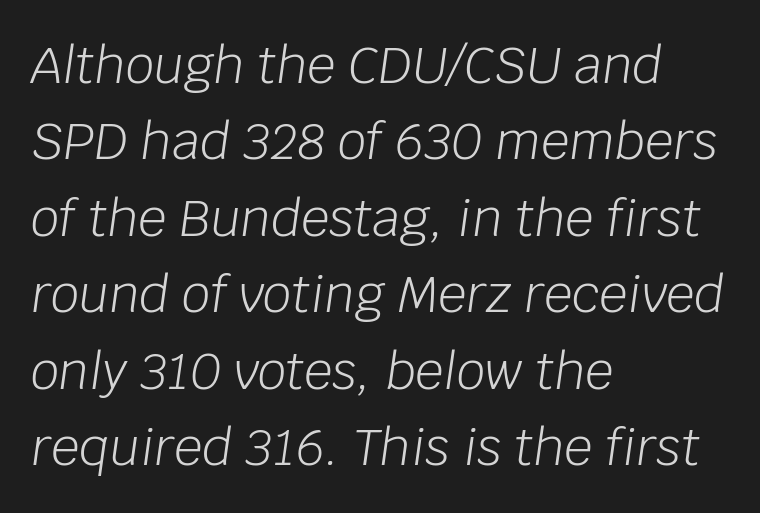
{"italic": "yes", "lean": "right", "slant_degrees": 8, "bold": "no", "weight": "light", "width": "normal", "stroke_contrast": "low", "x_height": "large", "monospaced": "no", "underline": "no", "align": "left", "line_spacing": "normal", "line_spacing_ratio": 1.53, "letter_spacing": "normal", "letter_spacing_em": 0.0, "glyph_px": 50}
